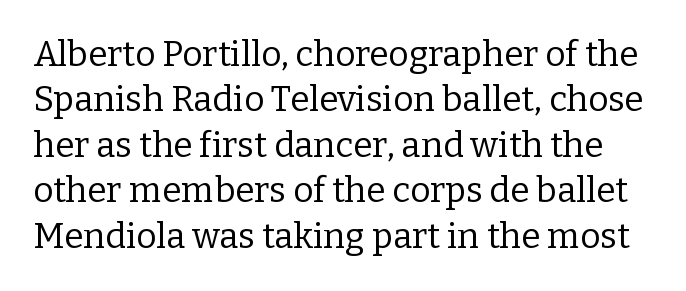
Q: Is the text bold? A: No.
Q: Is the text italic (slanted)? A: No, it is upright.
Q: Is the typeface a serif or a sans-serif typeface? A: Serif.
Q: Is the text underlined? A: No.
Q: Is the spacing between letters normal or unusually wide? A: Normal.
Q: Is the spacing between lines tight, normal or loose? A: Normal.
Q: Width (condensed, normal, or wide)? A: Normal.
Q: Stroke contrast? A: Low.
Q: x-height? A: Medium.
Q: Monospaced? A: No.
